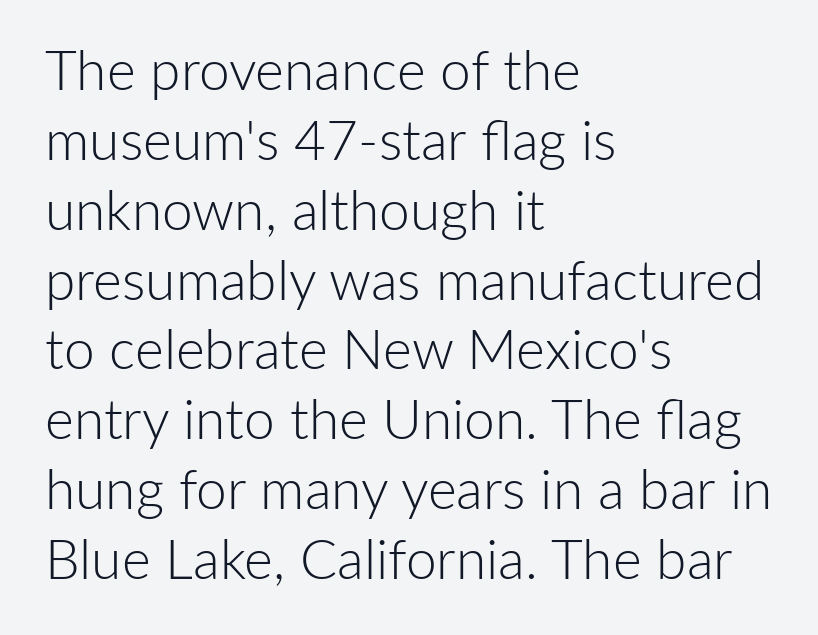
{"serif": "no", "italic": "no", "bold": "no", "weight": "light", "width": "normal", "stroke_contrast": "low", "x_height": "medium", "monospaced": "no", "underline": "no", "align": "left", "line_spacing": "normal", "line_spacing_ratio": 1.27, "letter_spacing": "normal", "letter_spacing_em": 0.0, "glyph_px": 55}
